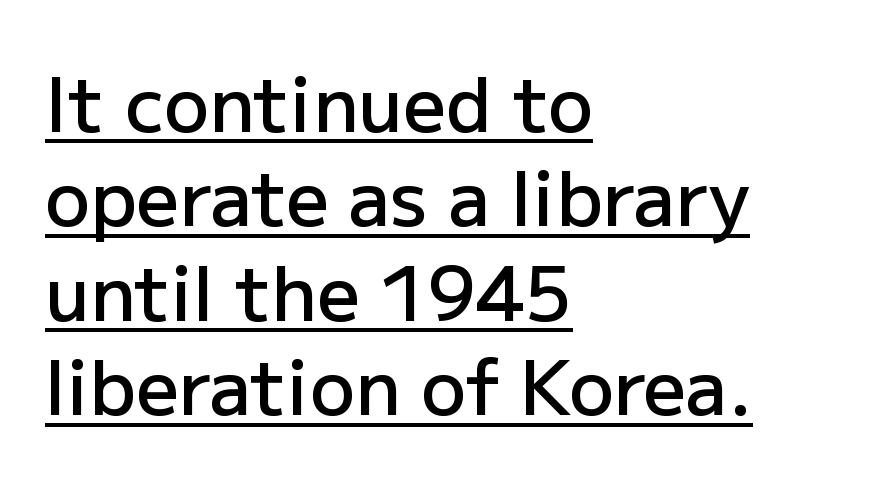
The image shows 75 px semibold sans-serif type, upright; set left-aligned, normal line spacing (1.26x), normal letter spacing, underlined; low stroke contrast and a medium x-height.
